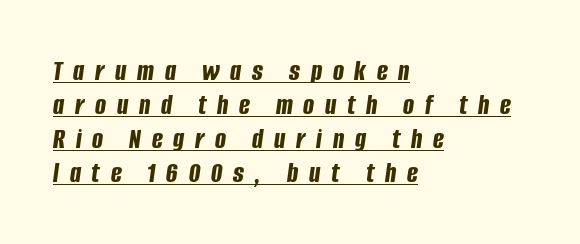
Q: Is the text bold? A: Yes.
Q: Is the text italic (slanted)? A: Yes, it leans right by about 8 degrees.
Q: Is the text underlined? A: Yes.
Q: How is the paragraph aligned? A: Left-aligned.
Q: Is the spacing between letters normal or unusually wide? A: Unusually wide.
Q: Width (condensed, normal, or wide)? A: Condensed.
Q: Stroke contrast? A: Low.
Q: x-height? A: Large.
Q: Monospaced? A: No.
